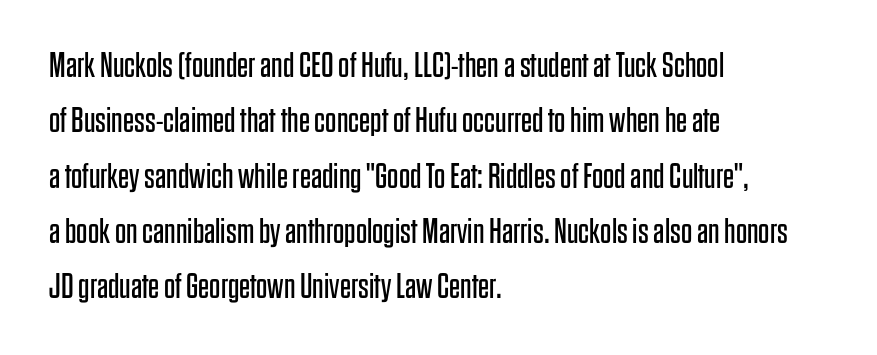
I'd call this a sans setting — the letters go barefoot. Underline: absent. The lines are quadded left. The typesetting does not lean heavy: it is not bold. In terms of letterspacing, this is plain default setting.
